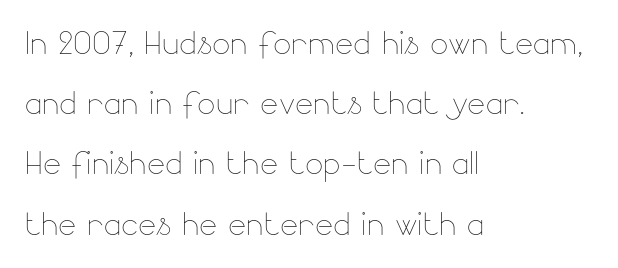
Q: Is the text bold? A: No.
Q: Is the text italic (slanted)? A: No, it is upright.
Q: Is the text underlined? A: No.
Q: How is the paragraph aligned? A: Left-aligned.
Q: Is the spacing between letters normal or unusually wide? A: Normal.
Q: Is the spacing between lines tight, normal or loose? A: Normal.
Q: Width (condensed, normal, or wide)? A: Normal.
Q: Stroke contrast? A: Low.
Q: x-height? A: Small.
Q: Monospaced? A: No.
